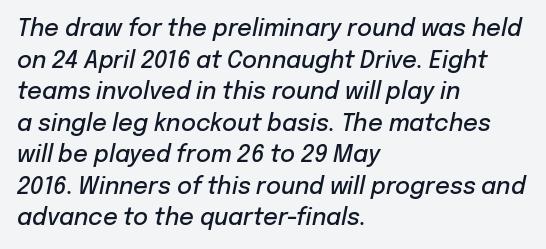
The image shows 23 px text type, italic (leaning right); set left-aligned, normal line spacing (1.37x), normal letter spacing, not underlined.
